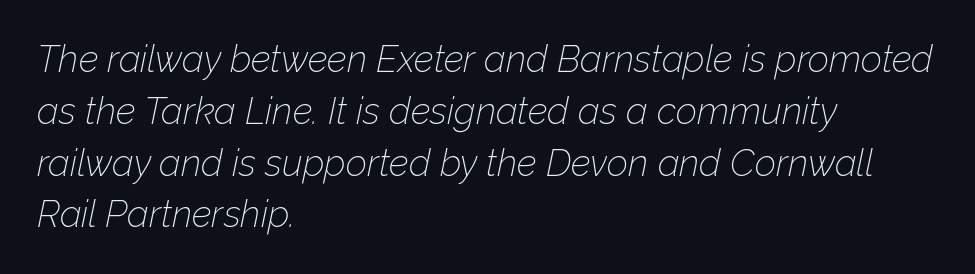
{"italic": "yes", "lean": "right", "slant_degrees": 12, "bold": "no", "weight": "thin", "width": "normal", "stroke_contrast": "low", "x_height": "medium", "monospaced": "no", "underline": "no", "align": "left", "line_spacing": "normal", "line_spacing_ratio": 1.4, "letter_spacing": "normal", "letter_spacing_em": 0.0, "glyph_px": 37}
